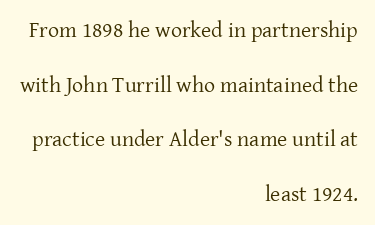
If you drew a ruler down the right edge, every line would touch it. Characters remain perfectly vertical along every line. The words here are not underlined. Baseline-to-baseline distance is far greater than the letter height.
